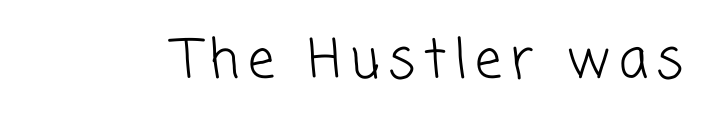
The words here are not underlined. Look at the bottom of the vertical strokes: they stop flat, with no serifs. No heavy texture on the line: the type isn't bold. The letters advance in unequal steps, a hallmark of proportional type.
